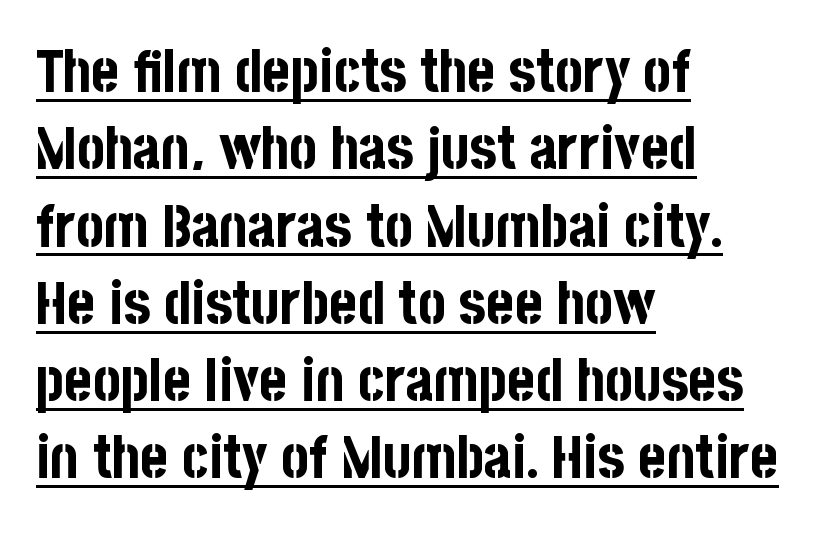
Q: Is the text bold? A: Yes.
Q: Is the text italic (slanted)? A: No, it is upright.
Q: Is the typeface a serif or a sans-serif typeface? A: Sans-serif.
Q: Is the text underlined? A: Yes.
Q: How is the paragraph aligned? A: Left-aligned.
Q: Is the spacing between letters normal or unusually wide? A: Normal.
Q: Is the spacing between lines tight, normal or loose? A: Normal.
Q: Width (condensed, normal, or wide)? A: Condensed.
Q: Stroke contrast? A: Low.
Q: x-height? A: Large.
Q: Monospaced? A: No.
